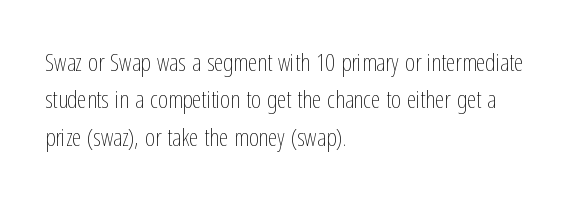
Evenly set lines give the paragraph a standard silhouette. Here the glyphs are tracked normally, forming tight word shapes. Rule under the text: the space is simply empty. Italic? Not at all — the glyphs are vertical. These glyphs show unthickened strokes, regular width or finer.
